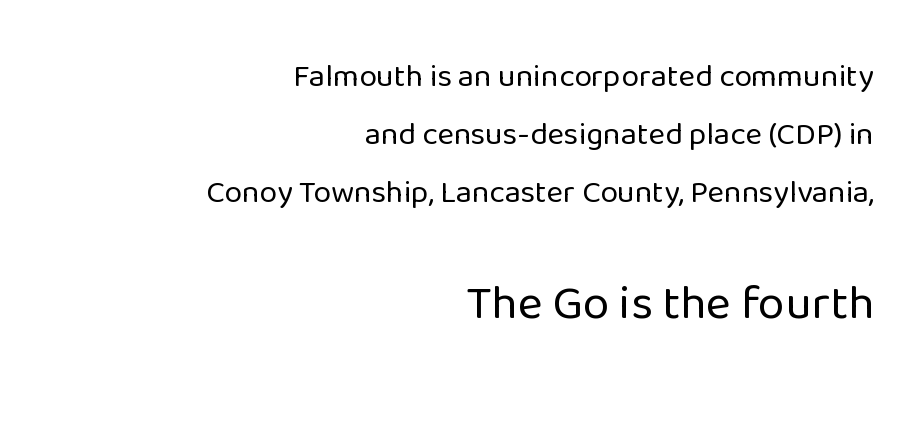
The image shows 48 px regular-weight sans-serif type, upright; set right-aligned, line spacing 1.82x, normal letter spacing, not underlined; the second (bottom) block is 1.5x larger; low stroke contrast and a medium x-height.
